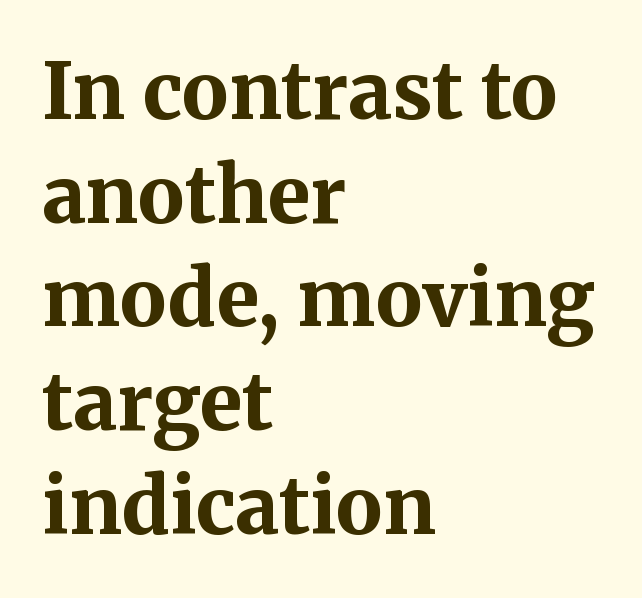
The image shows 78 px bold serif type, upright; set left-aligned, normal line spacing (1.33x), normal letter spacing, not underlined; medium stroke contrast and a medium x-height.
